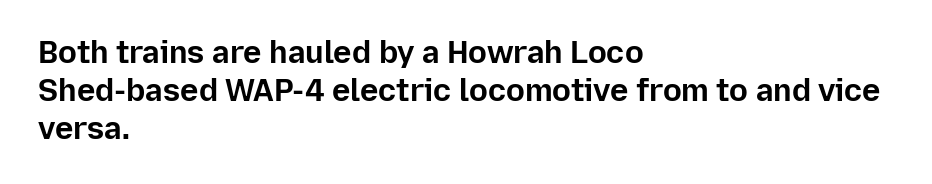
The image shows 31 px bold sans-serif type, upright; set left-aligned, line spacing 1.22x, normal letter spacing, not underlined; low stroke contrast and a medium x-height.
